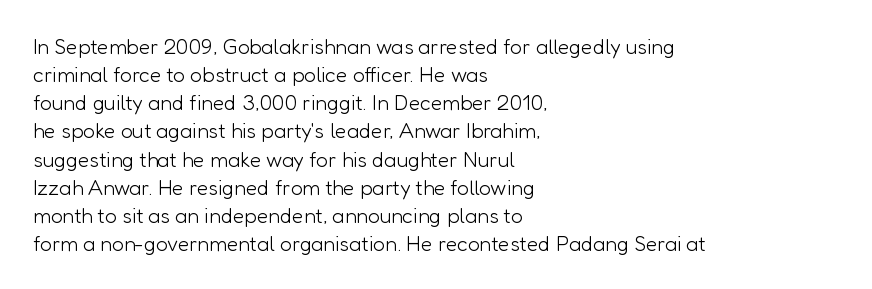
Visually the block forms a straight wall on the left and a jagged coastline on the right. Style check: upright. Bold? No — there's no thickening of the strokes. Notice how descenders clear the ascenders below comfortably — that's standard leading. Each word holds together tightly as a unit, with standard inter-letter gaps.
